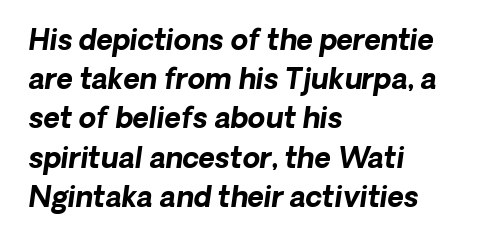
The image shows 28 px bold sans-serif type; set left-aligned, normal line spacing (1.4x), normal letter spacing, not underlined; low stroke contrast and a medium x-height.
